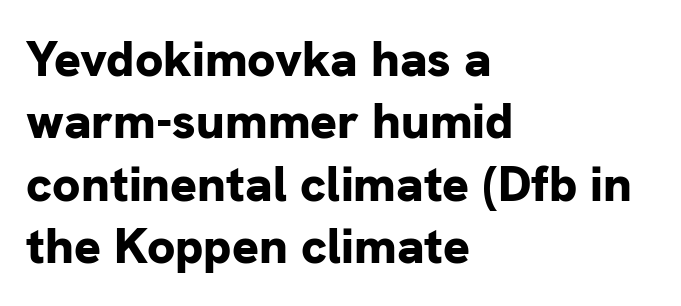
Q: Is the text bold? A: Yes.
Q: Is the text italic (slanted)? A: No, it is upright.
Q: Is the typeface a serif or a sans-serif typeface? A: Sans-serif.
Q: Is the text underlined? A: No.
Q: How is the paragraph aligned? A: Left-aligned.
Q: Is the spacing between letters normal or unusually wide? A: Normal.
Q: Is the spacing between lines tight, normal or loose? A: Normal.
Q: Width (condensed, normal, or wide)? A: Normal.
Q: Stroke contrast? A: Low.
Q: x-height? A: Medium.
Q: Monospaced? A: No.
